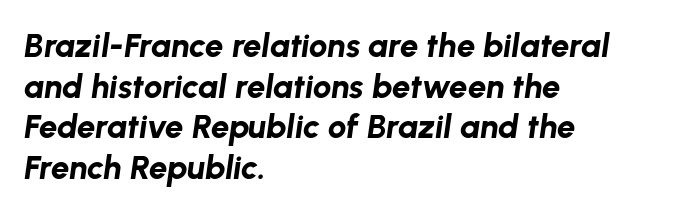
The image shows 33 px bold type, italic (leaning right); set left-aligned, line spacing 1.23x, normal letter spacing, not underlined; low stroke contrast and a medium x-height.
